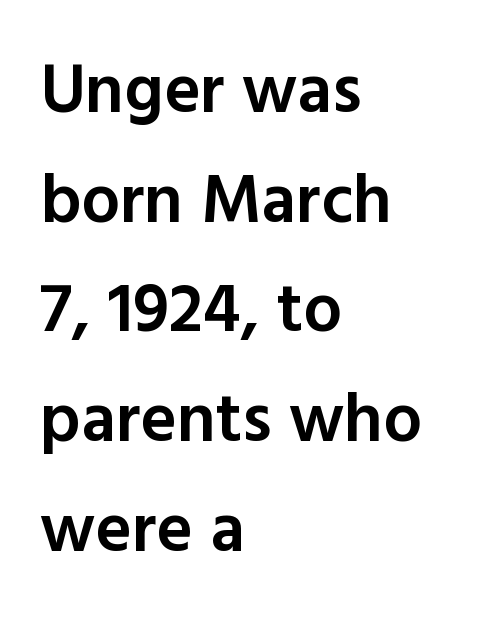
{"serif": "no", "italic": "no", "bold": "semi", "weight": "semibold", "width": "normal", "x_height": "medium", "monospaced": "no", "underline": "no", "align": "left", "line_spacing": "normal", "line_spacing_ratio": 1.59, "letter_spacing": "normal", "letter_spacing_em": 0.0, "glyph_px": 69}
